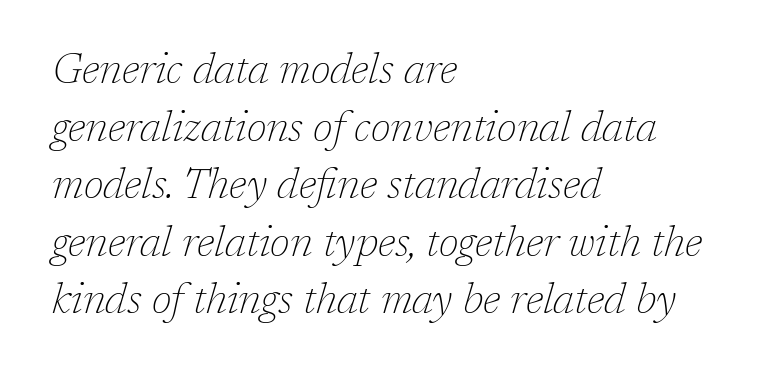
The image shows 42 px thin serif type, italic (leaning right); set left-aligned, normal line spacing (1.37x), normal letter spacing, not underlined; low stroke contrast and a medium x-height.
